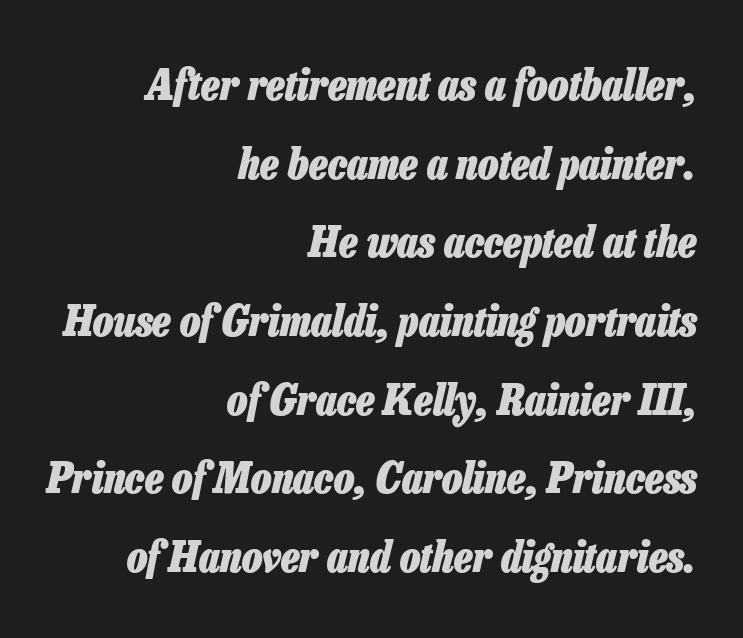
Q: Is the text bold? A: Yes.
Q: Is the text italic (slanted)? A: Yes, it leans right by about 13 degrees.
Q: Is the text underlined? A: No.
Q: How is the paragraph aligned? A: Right-aligned.
Q: Is the spacing between letters normal or unusually wide? A: Normal.
Q: Width (condensed, normal, or wide)? A: Condensed.
Q: Stroke contrast? A: Low.
Q: x-height? A: Medium.
Q: Monospaced? A: No.
